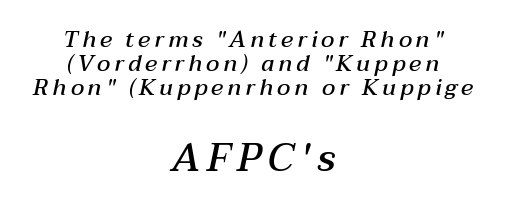
Size contrast runs from small at the top to large at the bottom. The face used here is proportionally spaced, like ordinary book or web type. Is the block centered? Yes — each line is placed symmetrically about the middle. Whoever set this chose condensed vertical rhythm over breathing room.
